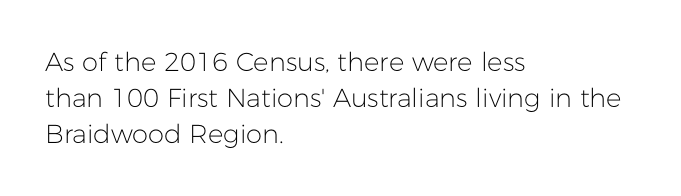
Q: Is the text bold? A: No.
Q: Is the text italic (slanted)? A: No, it is upright.
Q: Is the text underlined? A: No.
Q: How is the paragraph aligned? A: Left-aligned.
Q: Is the spacing between letters normal or unusually wide? A: Normal.
Q: Is the spacing between lines tight, normal or loose? A: Normal.
